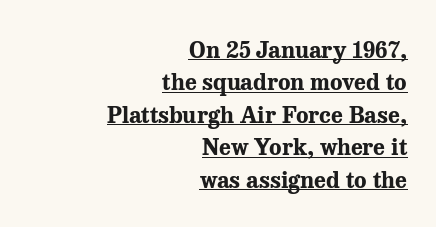
The line-height multiplier appears to be the usual default. It's the straight-up-and-down kind of type. These characters rest on top of a visible drawn line. Heft: maximum for text — a bold. Look at the tracking — it's just the regular setting, nothing added. Each line ends at the same right margin while the left side varies.
